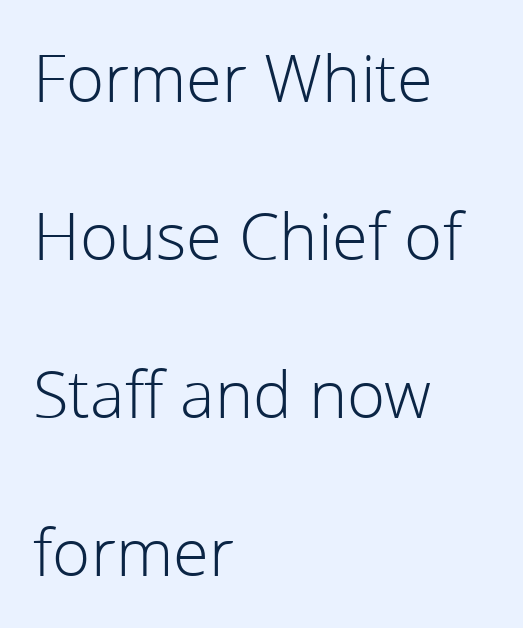
Q: Is the text bold? A: No.
Q: Is the text italic (slanted)? A: No, it is upright.
Q: Is the typeface a serif or a sans-serif typeface? A: Sans-serif.
Q: Is the text underlined? A: No.
Q: How is the paragraph aligned? A: Left-aligned.
Q: Is the spacing between letters normal or unusually wide? A: Normal.
Q: Is the spacing between lines tight, normal or loose? A: Loose.
Q: Width (condensed, normal, or wide)? A: Normal.
Q: Stroke contrast? A: Low.
Q: x-height? A: Medium.
Q: Monospaced? A: No.
